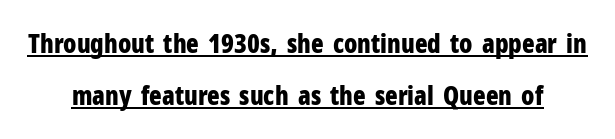
The image shows 26 px bold type, upright; set loose line spacing (1.99x), normal letter spacing, underlined.
